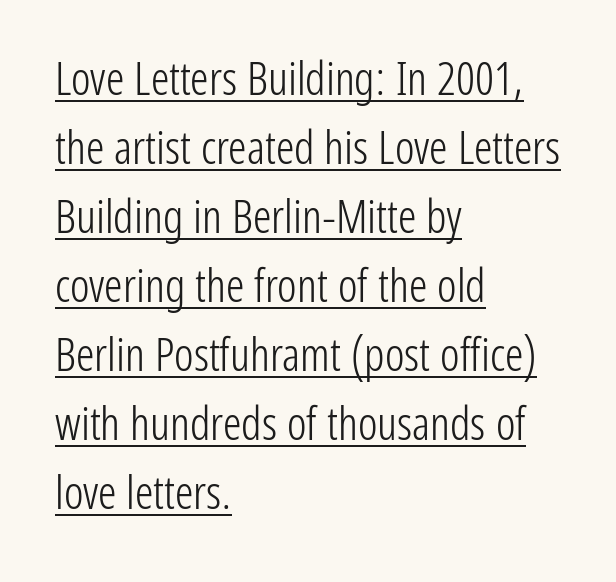
Characters remain perfectly vertical along every line. These lines are set flush left with a ragged right edge. Reading down the column, the eye jumps a familiar distance to each next line. Classification — sans serif.
